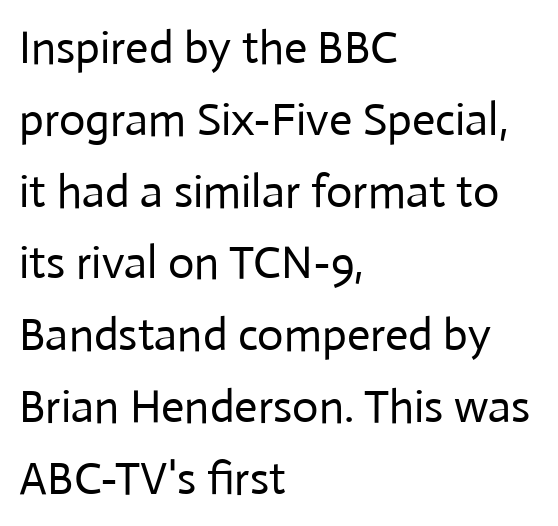
{"serif": "no", "italic": "no", "bold": "no", "weight": "regular", "width": "normal", "stroke_contrast": "low", "x_height": "medium", "monospaced": "no", "underline": "no", "align": "left", "line_spacing": "normal", "line_spacing_ratio": 1.56, "letter_spacing": "normal", "letter_spacing_em": 0.0, "glyph_px": 46}
